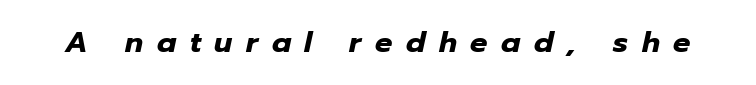
The image shows 29 px heavy type, italic (leaning right); set unusually wide letter spacing (+0.47 em), not underlined; low stroke contrast and a medium x-height.
